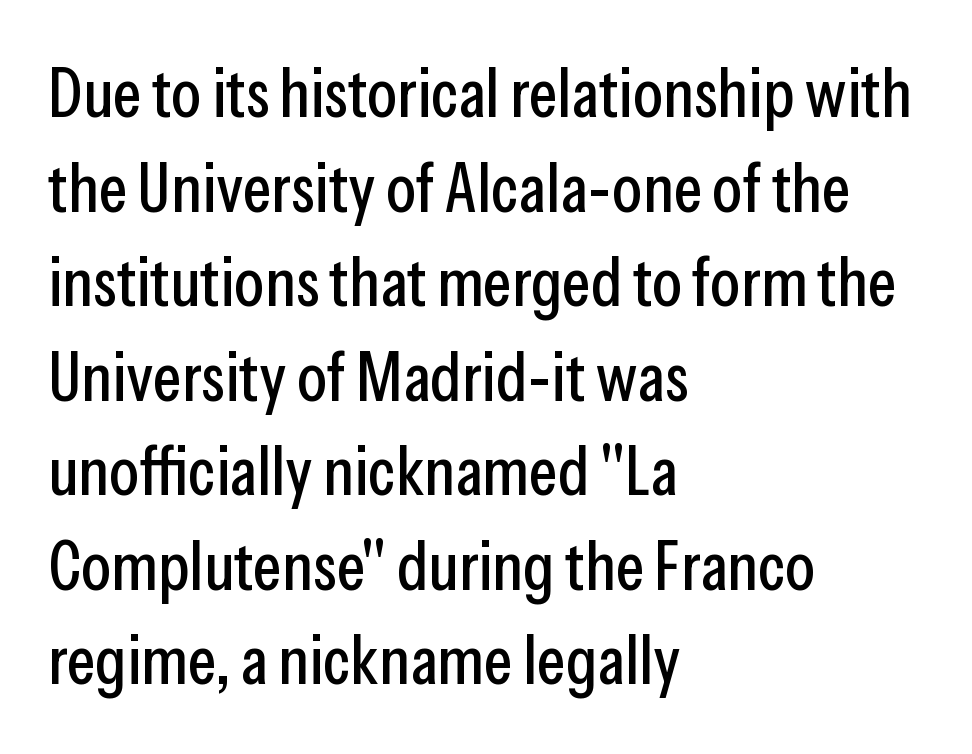
The specimen omits any rule beneath the text block's lines. You can tell it's not italic because the verticals are truly vertical. Horizontal alignment here is leftward, the default for most running prose. Think of a printed novel: that variable character pitch is what you see here. Nothing unusual about the tracking: characters are spaced as the font intends.
